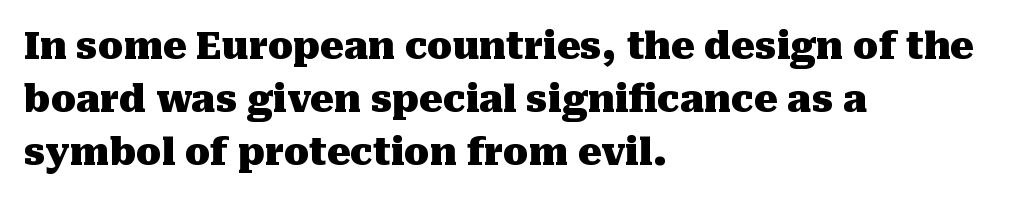
Q: Is the text bold? A: Yes.
Q: Is the text italic (slanted)? A: No, it is upright.
Q: Is the typeface a serif or a sans-serif typeface? A: Serif.
Q: Is the text underlined? A: No.
Q: How is the paragraph aligned? A: Left-aligned.
Q: Is the spacing between letters normal or unusually wide? A: Normal.
Q: Is the spacing between lines tight, normal or loose? A: Normal.
Q: Width (condensed, normal, or wide)? A: Normal.
Q: Stroke contrast? A: Medium.
Q: x-height? A: Medium.
Q: Monospaced? A: No.
